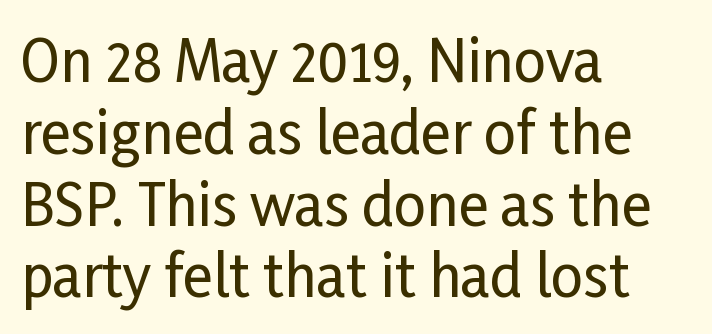
Q: Is the text italic (slanted)? A: No, it is upright.
Q: Is the typeface a serif or a sans-serif typeface? A: Sans-serif.
Q: Is the text underlined? A: No.
Q: How is the paragraph aligned? A: Left-aligned.
Q: Is the spacing between letters normal or unusually wide? A: Normal.
Q: Is the spacing between lines tight, normal or loose? A: Normal.
Q: Width (condensed, normal, or wide)? A: Condensed.
Q: Stroke contrast? A: Low.
Q: x-height? A: Medium.
Q: Monospaced? A: No.
